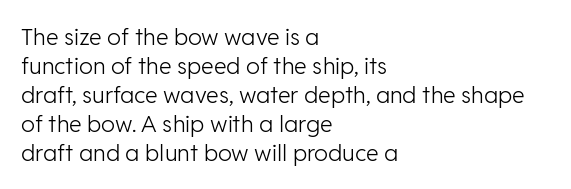
A typesetter would call this zero additional tracking. If you drew a line through each stem, it would be perfectly vertical. This block has exactly the height ordinary leading produces. Teacher's note: observe the even left margin — that is flush-left alignment. The area under the type is left untouched. This is not heavy type; no bold has been used.
